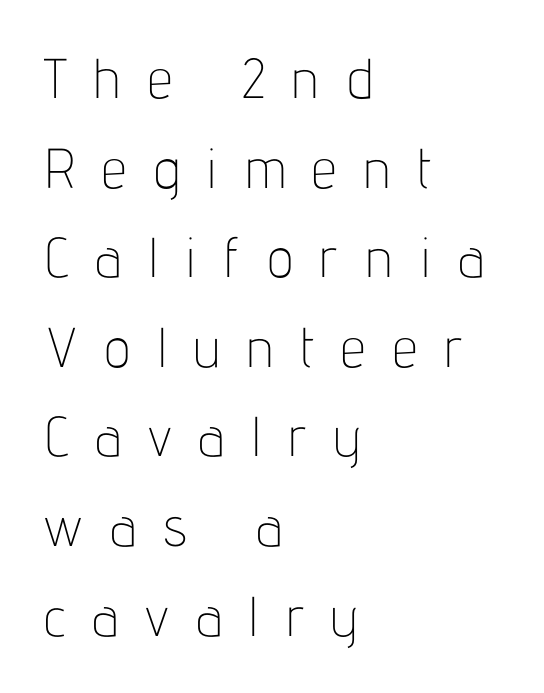
The image shows 56 px thin, condensed sans-serif type, upright; set left-aligned, normal line spacing (1.6x), unusually wide letter spacing (+0.48 em), not underlined; low stroke contrast and a medium x-height.
